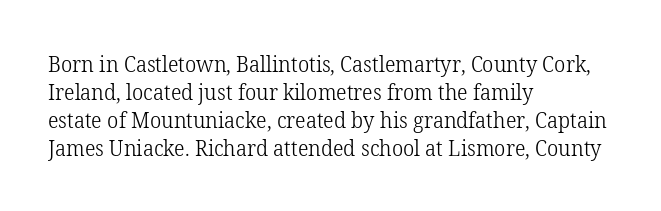
The image shows 22 px text type, upright; set left-aligned, normal line spacing (1.27x), normal letter spacing, not underlined.
